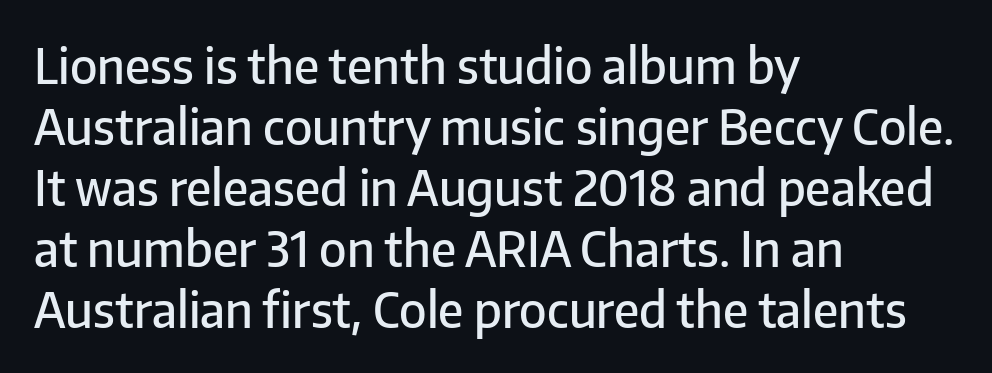
Q: Is the text bold? A: Semi-bold.
Q: Is the text italic (slanted)? A: No, it is upright.
Q: Is the typeface a serif or a sans-serif typeface? A: Sans-serif.
Q: Is the text underlined? A: No.
Q: How is the paragraph aligned? A: Left-aligned.
Q: Is the spacing between letters normal or unusually wide? A: Normal.
Q: Is the spacing between lines tight, normal or loose? A: Normal.
Q: Width (condensed, normal, or wide)? A: Normal.
Q: Stroke contrast? A: Low.
Q: x-height? A: Medium.
Q: Monospaced? A: No.
